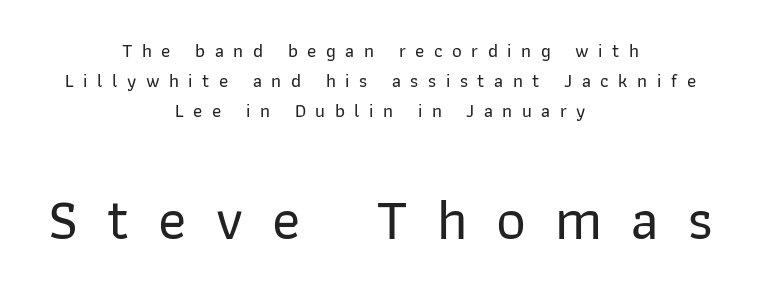
Q: Is the text italic (slanted)? A: No, it is upright.
Q: Is the typeface a serif or a sans-serif typeface? A: Sans-serif.
Q: Is the text underlined? A: No.
Q: How is the paragraph aligned? A: Centered.
Q: Is the spacing between letters normal or unusually wide? A: Unusually wide.
Q: Is the spacing between lines tight, normal or loose? A: Normal.
Q: Which block of text is set in a larger size, the first (top) or the second (bottom)? A: The second (bottom) one.
Q: Width (condensed, normal, or wide)? A: Normal.
Q: Stroke contrast? A: Low.
Q: x-height? A: Medium.
Q: Monospaced? A: No.
